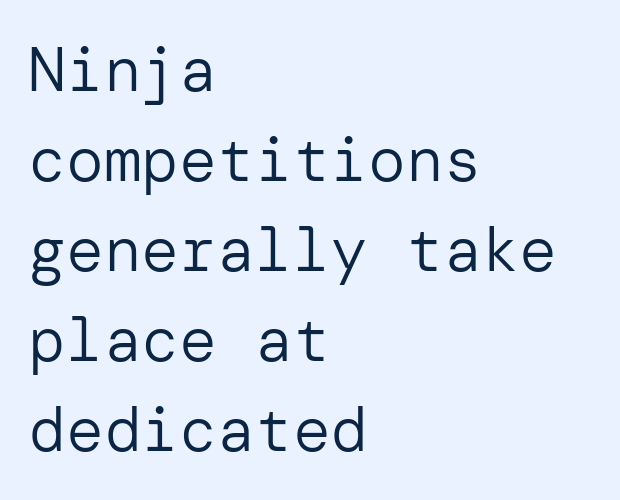
You could call the tracking neutral — neither tight nor loose. Unmarked baselines from the first word to the last. No extra ink here — the face is not bold. The lettering holds an erect, upright posture throughout. Line starts are locked; line ends wander. Font category for this specimen: sans-serif.
